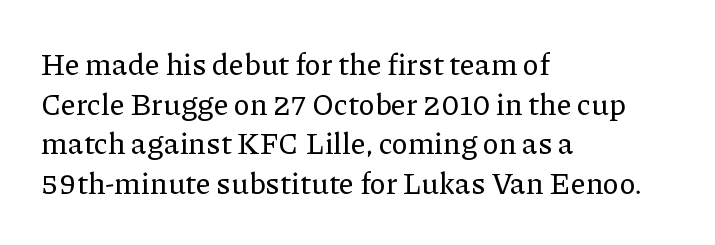
Quick note: underline off. Every character sits straight up, as roman type does. Here the designer chose a conventional face with non-uniform glyph widths. Tracking here is standard; glyphs follow each other at the usual distance.
